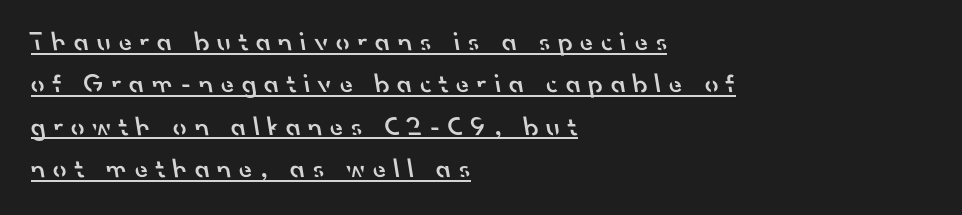
Q: Is the text bold? A: Semi-bold.
Q: Is the text underlined? A: Yes.
Q: How is the paragraph aligned? A: Left-aligned.
Q: Is the spacing between letters normal or unusually wide? A: Unusually wide.
Q: Is the spacing between lines tight, normal or loose? A: Normal.
